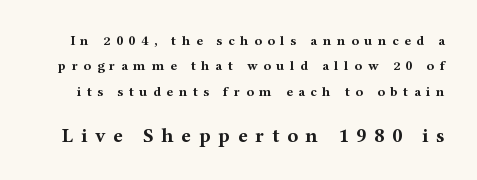
Italic: no, the glyphs are upright roman. Caption: bold face, heavy strokes. Observe the wide spacing: letters keep a clear distance from each other. Here the second block reads like a headline and the first like body copy. Plain, unruled lines of type.
